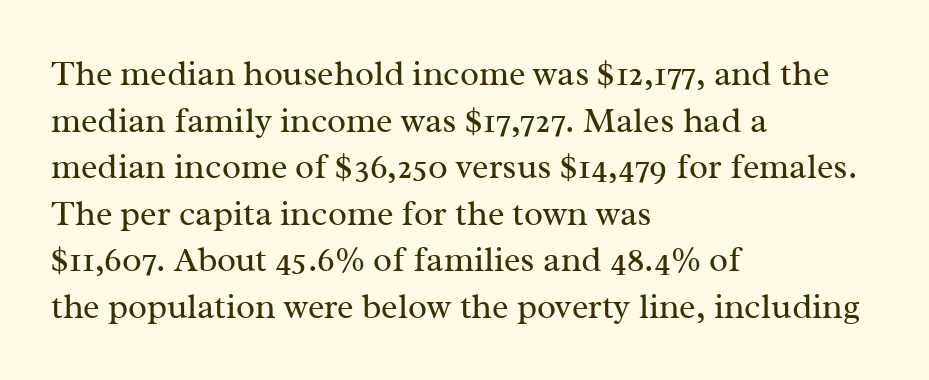
The image shows 35 px regular-weight serif type, upright; set left-aligned, normal line spacing (1.33x), normal letter spacing, not underlined; medium stroke contrast and a medium x-height.
